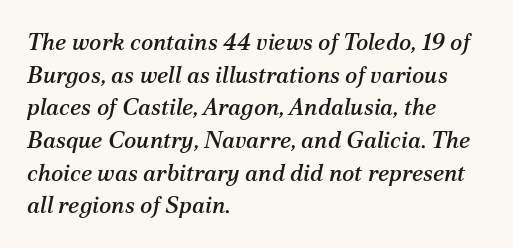
{"italic": "yes", "lean": "right", "slant_degrees": 12, "underline": "no", "align": "left", "line_spacing": "normal", "line_spacing_ratio": 1.42, "letter_spacing": "normal", "letter_spacing_em": 0.0, "glyph_px": 23}
